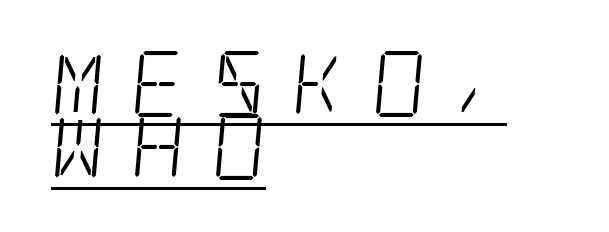
Letterform terminals end in serifs throughout the passage. The passage is arranged the way most books set body copy — flush left. The designer dialed line spacing down below the default. Characters follow at a spacing far wider than the type designer built in. The rendering uses the underline text-decoration. Stems and bowls with no extra thickness — not bold.
